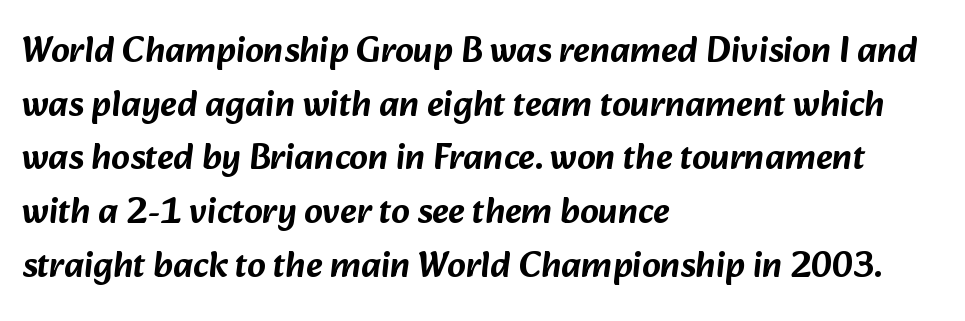
The image shows 36 px sans-serif type; set left-aligned, normal line spacing (1.49x), normal letter spacing, not underlined; low stroke contrast and a medium x-height.
